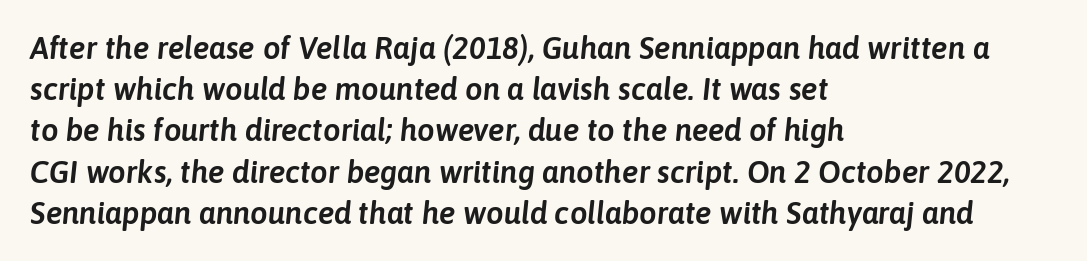
The image shows 31 px text type, italic (leaning right); set left-aligned, normal line spacing (1.33x), normal letter spacing, not underlined; low stroke contrast and a medium x-height.
